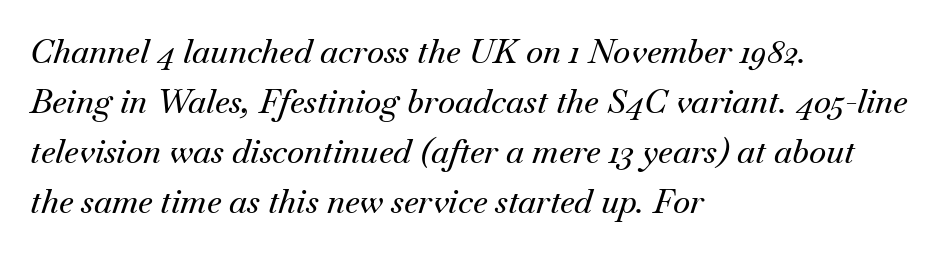
Is there much room between lines? A standard amount, neither cramped nor airy. These lines are rendered in a variable-pitch font. Every row of glyphs begins at an identical x-position on the left. Unmarked baselines from the first word to the last. The passage shown leans; its letterforms are oblique.
